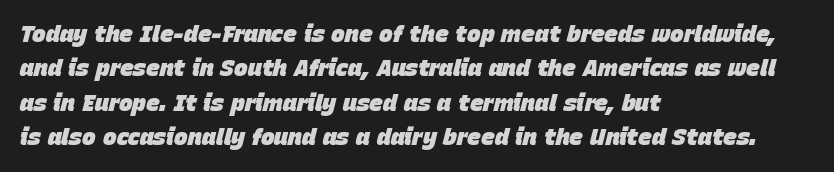
Q: Is the text bold? A: Yes.
Q: Is the text italic (slanted)? A: Yes, it leans right by about 15 degrees.
Q: Is the text underlined? A: No.
Q: How is the paragraph aligned? A: Left-aligned.
Q: Is the spacing between letters normal or unusually wide? A: Normal.
Q: Is the spacing between lines tight, normal or loose? A: Normal.
